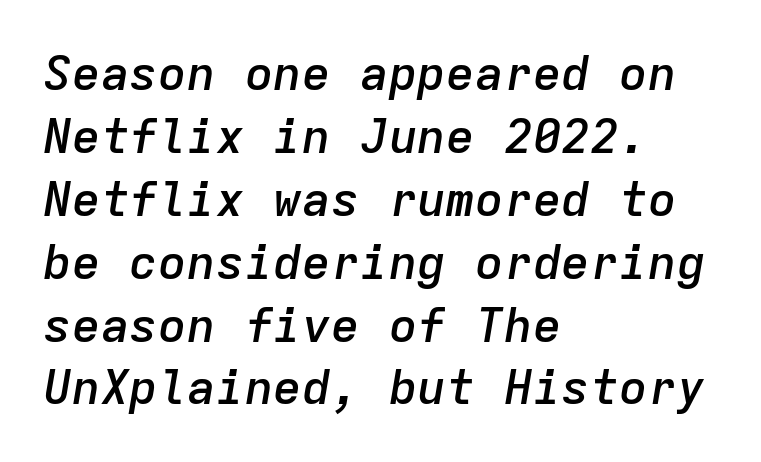
{"italic": "yes", "lean": "right", "slant_degrees": 9, "bold": "semi", "weight": "semibold", "width": "normal", "stroke_contrast": "low", "x_height": "medium", "monospaced": "yes", "underline": "no", "align": "left", "line_spacing": "normal", "line_spacing_ratio": 1.31, "letter_spacing": "normal", "letter_spacing_em": 0.0, "glyph_px": 48}
